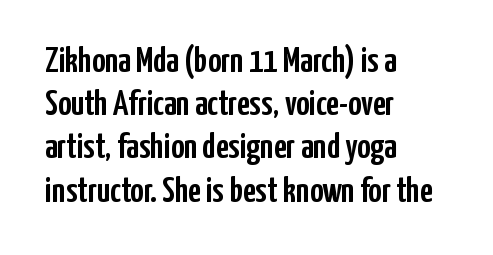
Q: Is the text italic (slanted)? A: No, it is upright.
Q: Is the typeface a serif or a sans-serif typeface? A: Sans-serif.
Q: Is the text underlined? A: No.
Q: How is the paragraph aligned? A: Left-aligned.
Q: Is the spacing between letters normal or unusually wide? A: Normal.
Q: Width (condensed, normal, or wide)? A: Condensed.
Q: Stroke contrast? A: Low.
Q: x-height? A: Medium.
Q: Monospaced? A: No.
